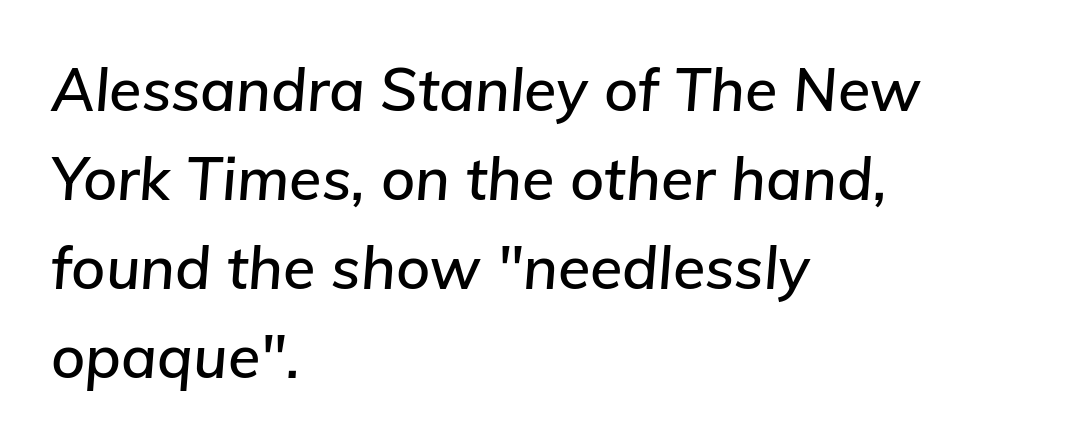
The face used here is proportionally spaced, like ordinary book or web type. There is no visible air inserted between adjacent glyphs. Is the type slanted? Yes — the strokes lean at a clear angle. Evenly set lines give the paragraph a standard silhouette. The lines are quadded left. Anything drawn beneath the words? Only blank space.
